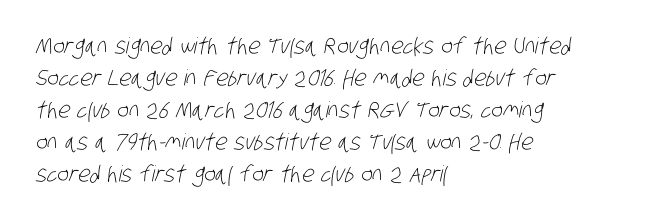
Students, observe: this is what conventionally led text looks like. Nobody touched the tracking dial on this one. Anything drawn beneath the words? Only blank space. A light-to-regular cut is what we see here. The setting favours the left margin, as ordinary paragraphs usually do.
